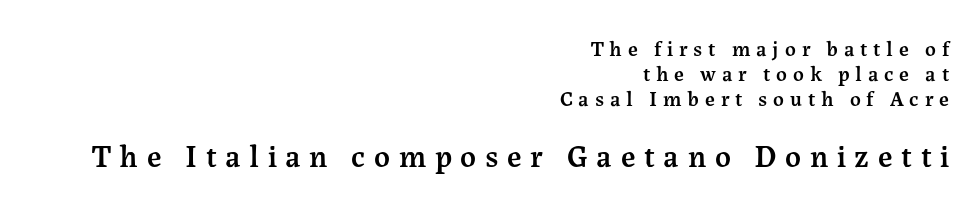
The image shows 31 px semibold serif type, upright; set right-aligned, line spacing 1.2x, unusually wide letter spacing (+0.28 em), not underlined; the second (bottom) block is 1.48x larger; medium stroke contrast and a medium x-height.
